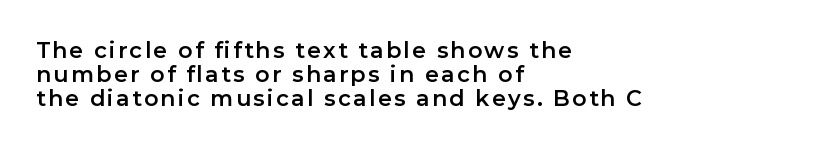
{"italic": "no", "underline": "no", "align": "left", "line_spacing": "tight", "line_spacing_ratio": 1.09, "glyph_px": 22}
